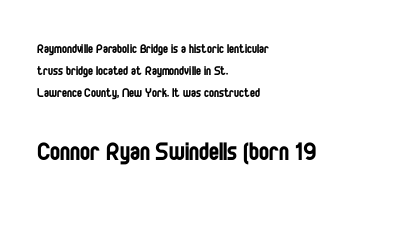
{"serif": "no", "italic": "no", "bold": "no", "weight": "regular", "width": "condensed", "stroke_contrast": "low", "x_height": "large", "monospaced": "no", "underline": "no", "align": "left", "line_spacing": "normal", "line_spacing_ratio": 1.48, "letter_spacing": "normal", "letter_spacing_em": 0.0, "larger_block": "second", "size_ratio": 2.0, "glyph_px": 30}
